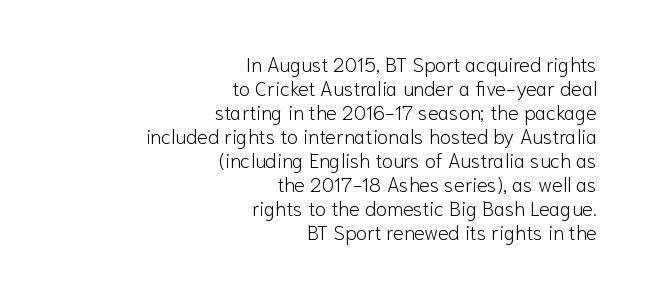
The image shows 20 px text type, upright; set right-aligned, line spacing 1.2x, normal letter spacing, not underlined.
